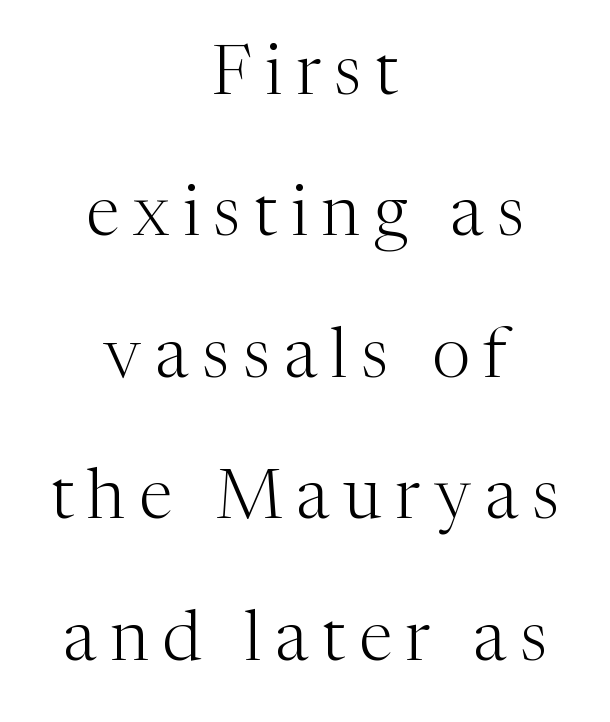
The passage shown has open, widely tracked lettering throughout. Short and long lines alike share a common midpoint. Note: serifs present on the glyphs. The passage shown is not underscored anywhere.
